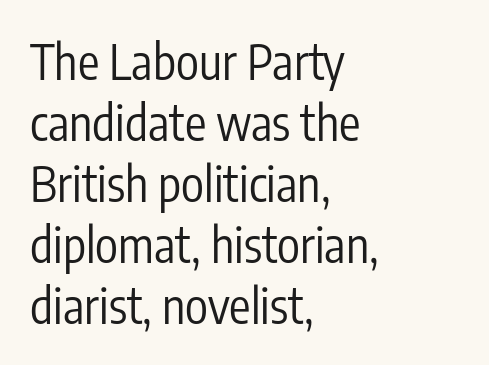
The compositor pushed each line to the left boundary. Honestly, there is no underline to notice here at all. The rendering uses natural spacing where letterforms have individual widths. If you measured baseline to baseline, you'd find a middling distance.
